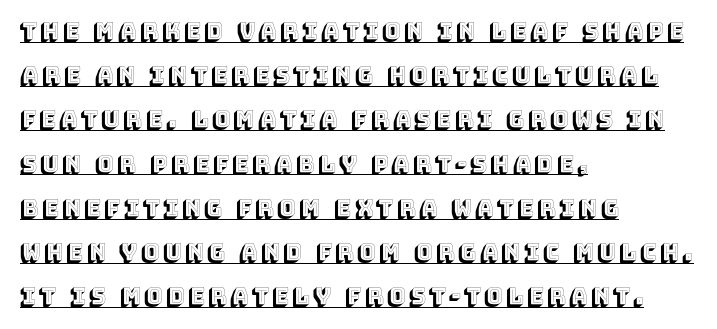
{"italic": "no", "underline": "yes", "align": "left", "line_spacing": "loose", "line_spacing_ratio": 2.01, "glyph_px": 22}
